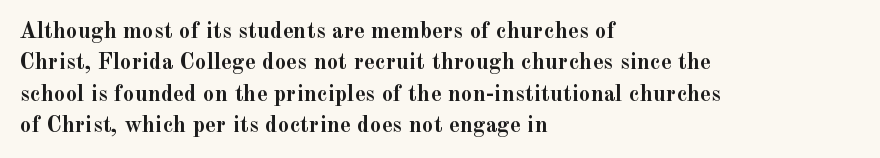
Q: Is the text bold? A: Yes.
Q: Is the text italic (slanted)? A: No, it is upright.
Q: Is the text underlined? A: No.
Q: How is the paragraph aligned? A: Left-aligned.
Q: Is the spacing between letters normal or unusually wide? A: Normal.
Q: Is the spacing between lines tight, normal or loose? A: Normal.
